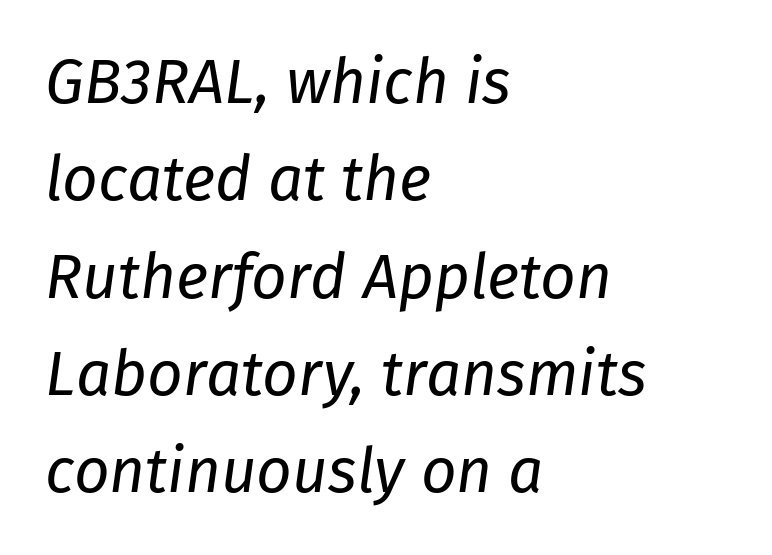
{"italic": "yes", "lean": "right", "slant_degrees": 8, "bold": "no", "weight": "regular", "width": "normal", "stroke_contrast": "low", "x_height": "medium", "monospaced": "no", "underline": "no", "align": "left", "line_spacing": "normal", "line_spacing_ratio": 1.57, "letter_spacing": "normal", "letter_spacing_em": 0.0, "glyph_px": 62}
